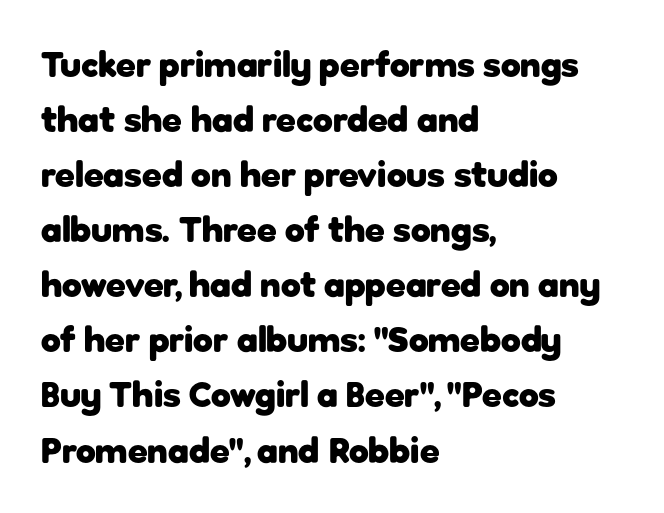
The image shows 36 px heavy sans-serif type, upright; set left-aligned, normal line spacing (1.53x), normal letter spacing, not underlined; low stroke contrast and a medium x-height.
